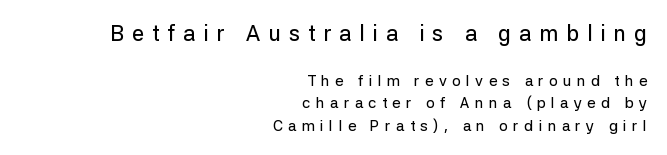
Spacing between characters has been opened up far beyond the box default. Which chunk is bigger? The first one — the top block dwarfs the bottom. Line endings align vertically; line beginnings do not. Every character sits straight up, as roman type does. Lines of text with bare space underneath. Honestly, the row spacing looks completely unremarkable.
